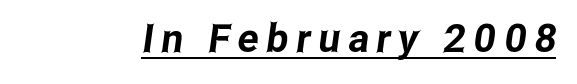
{"serif": "no", "width": "condensed", "stroke_contrast": "low", "x_height": "medium", "monospaced": "no", "underline": "yes", "letter_spacing": "wide", "letter_spacing_em": 0.2, "glyph_px": 39}
